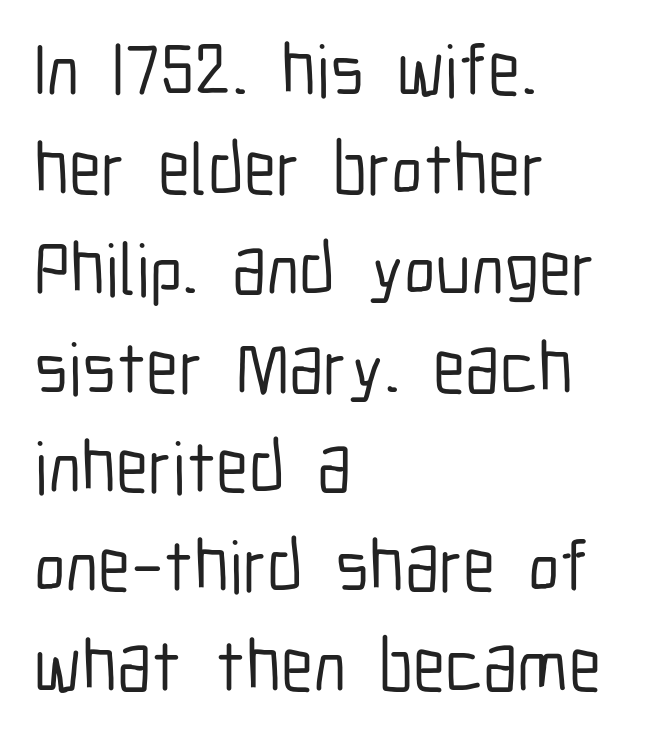
Q: Is the text italic (slanted)? A: No, it is upright.
Q: Is the typeface a serif or a sans-serif typeface? A: Sans-serif.
Q: Is the text underlined? A: No.
Q: How is the paragraph aligned? A: Left-aligned.
Q: Is the spacing between letters normal or unusually wide? A: Normal.
Q: Is the spacing between lines tight, normal or loose? A: Normal.
Q: Width (condensed, normal, or wide)? A: Condensed.
Q: Stroke contrast? A: Low.
Q: x-height? A: Medium.
Q: Monospaced? A: No.
